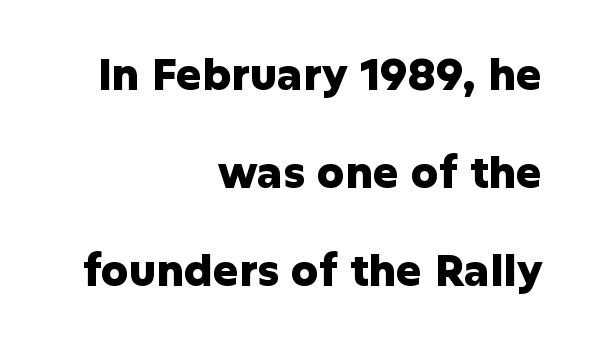
The image shows 43 px heavy sans-serif type, upright; set right-aligned, loose line spacing (2.28x), normal letter spacing, not underlined; low stroke contrast and a medium x-height.
